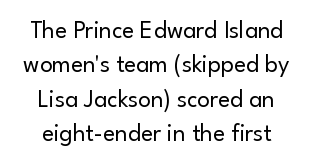
The image shows 25 px text type, upright; set normal line spacing (1.38x), normal letter spacing, not underlined.
